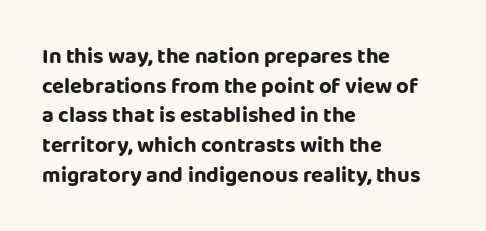
The image shows 22 px text type, upright; set left-aligned, normal line spacing (1.35x), normal letter spacing, not underlined.
